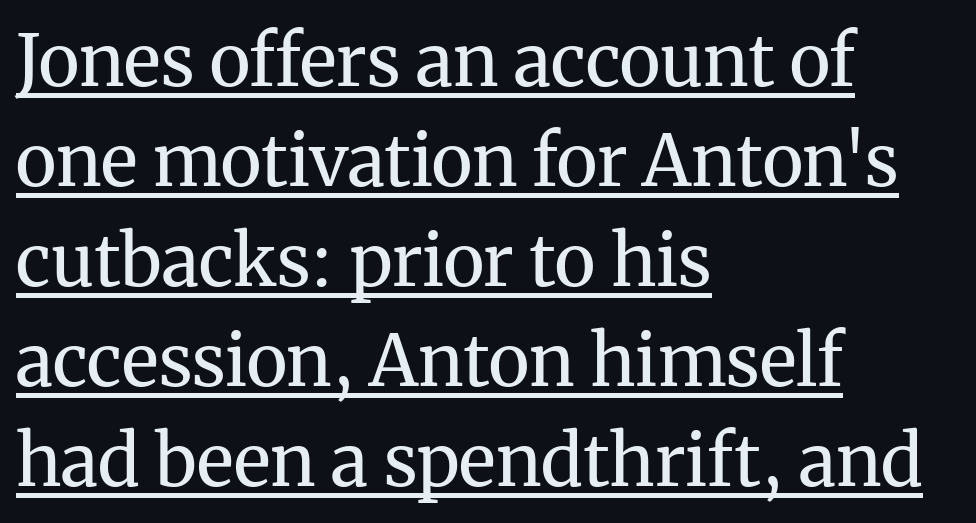
The image shows 71 px regular-weight serif type, upright; set left-aligned, normal line spacing (1.41x), normal letter spacing, underlined; medium stroke contrast and a medium x-height.
